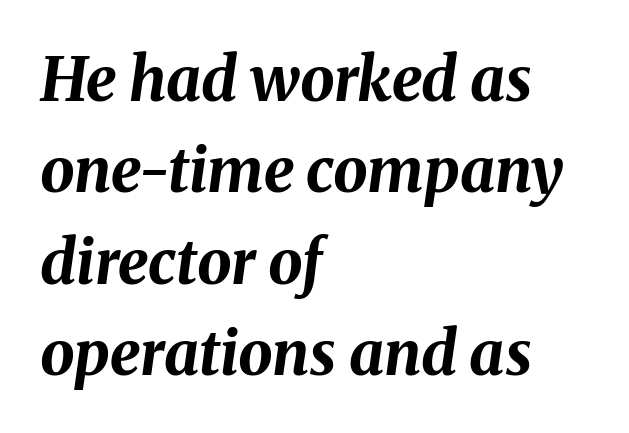
{"italic": "yes", "lean": "right", "slant_degrees": 8, "bold": "yes", "weight": "bold", "width": "normal", "stroke_contrast": "medium", "x_height": "medium", "monospaced": "no", "underline": "no", "align": "left", "line_spacing": "normal", "line_spacing_ratio": 1.5, "letter_spacing": "normal", "letter_spacing_em": 0.0, "glyph_px": 61}
